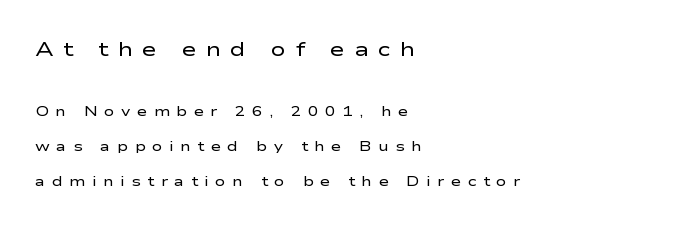
{"italic": "no", "bold": "no", "underline": "no", "align": "left", "line_spacing": "loose", "line_spacing_ratio": 2.49, "letter_spacing": "wide", "letter_spacing_em": 0.46, "larger_block": "first", "size_ratio": 1.43, "glyph_px": 20}
